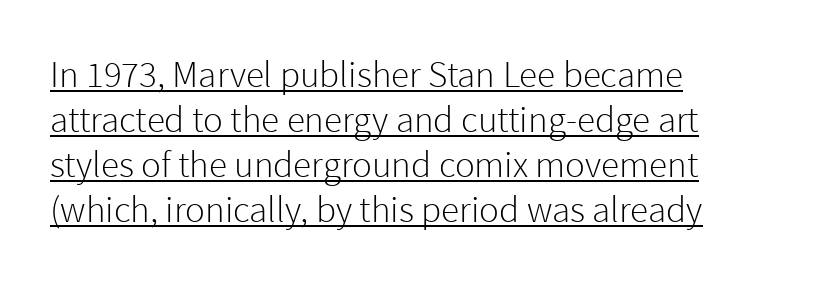
{"serif": "no", "italic": "no", "bold": "no", "weight": "light", "width": "normal", "x_height": "medium", "monospaced": "no", "underline": "yes", "align": "left", "line_spacing_ratio": 1.22, "letter_spacing": "normal", "letter_spacing_em": 0.0, "glyph_px": 37}
